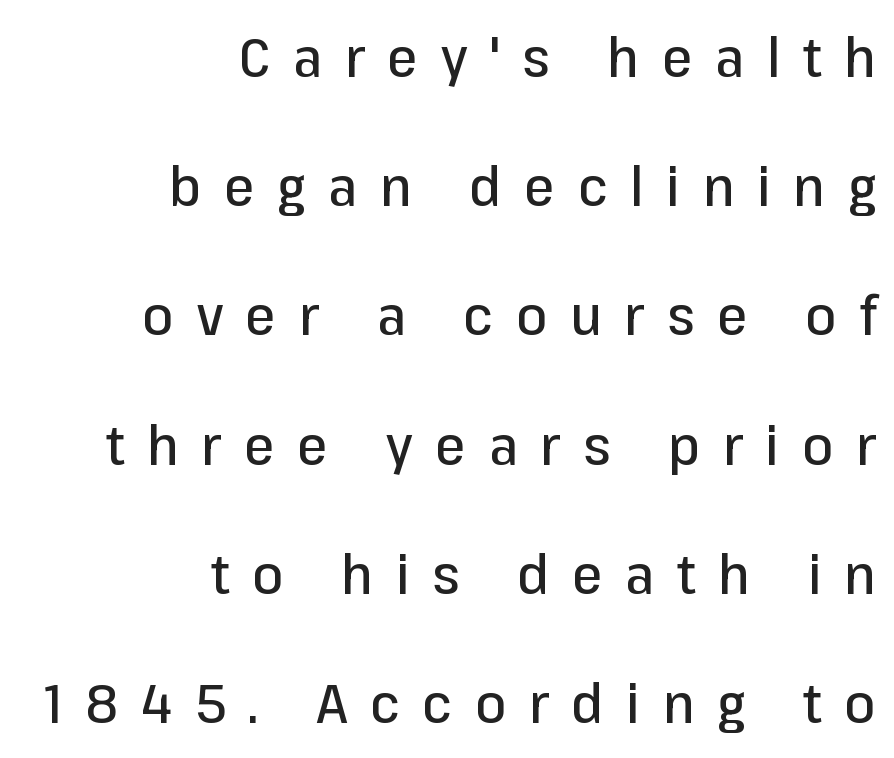
{"serif": "no", "italic": "no", "width": "normal", "stroke_contrast": "low", "x_height": "medium", "monospaced": "no", "underline": "no", "align": "right", "line_spacing": "loose", "line_spacing_ratio": 2.35, "letter_spacing": "wide", "letter_spacing_em": 0.41, "glyph_px": 55}
